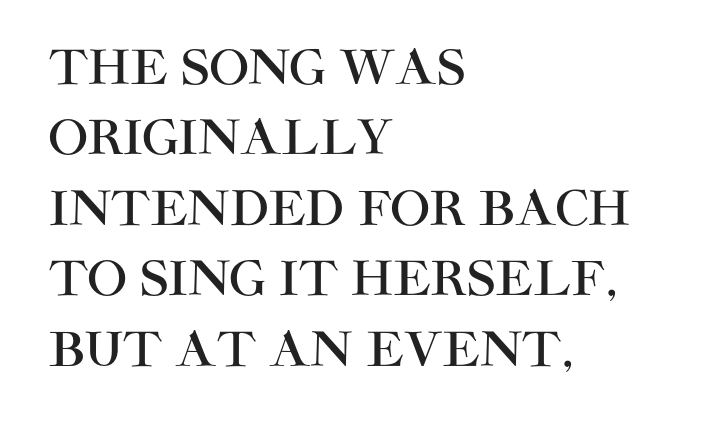
Q: Is the text italic (slanted)? A: No, it is upright.
Q: Is the typeface a serif or a sans-serif typeface? A: Sans-serif.
Q: Is the text underlined? A: No.
Q: How is the paragraph aligned? A: Left-aligned.
Q: Is the spacing between letters normal or unusually wide? A: Normal.
Q: Is the spacing between lines tight, normal or loose? A: Normal.
Q: Width (condensed, normal, or wide)? A: Normal.
Q: Stroke contrast? A: High.
Q: x-height? A: Large.
Q: Monospaced? A: No.
